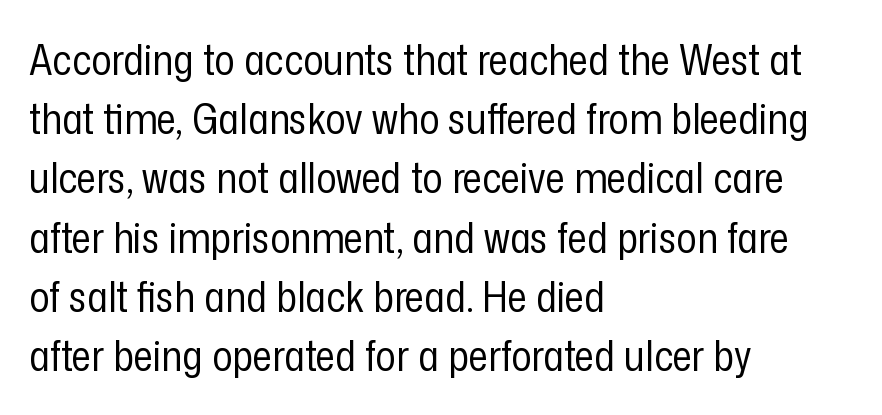
Proportional: the letters do not fall into vertical columns. Upright lettering throughout. Honestly, the letter spacing is just normal — you wouldn't notice it. This is sans-serif lettering, the kind often seen on screens and signage. Descender tails drop into unmarked territory.
